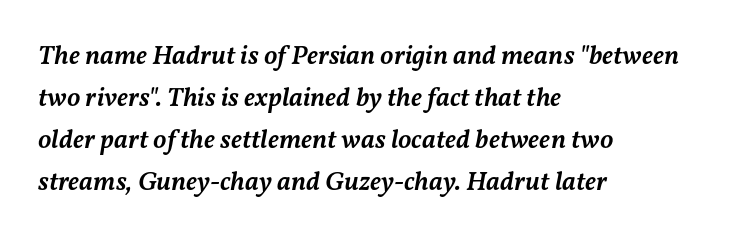
The image shows 27 px text type, italic (leaning right); set left-aligned, normal line spacing (1.55x), normal letter spacing, not underlined.
